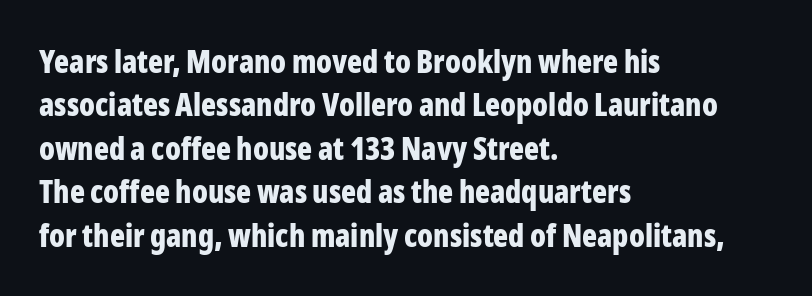
Serif or sans? Sans — the stroke terminals are bare. The letters are bold, with thick, heavy strokes. Honestly, there is no underline to notice here at all. You could call the tracking neutral — neither tight nor loose.
